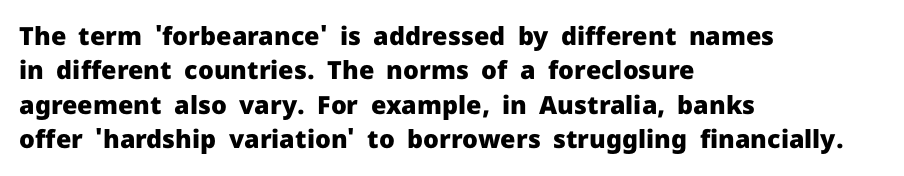
{"italic": "no", "bold": "yes", "underline": "no", "align": "left", "line_spacing": "normal", "line_spacing_ratio": 1.38, "letter_spacing": "normal", "letter_spacing_em": 0.0, "glyph_px": 25}
